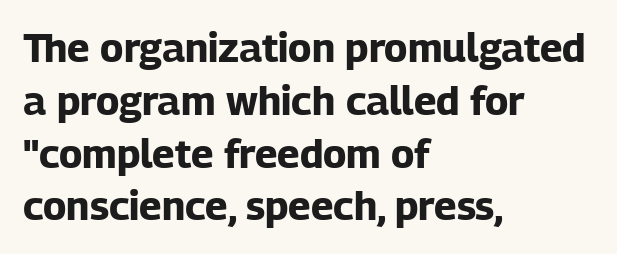
Rendered with straight, roman letterforms. Descender tails drop into unmarked territory. Leading: standard. The rendering shows plain stroke endings on the letterforms — a sans-serif design. Pretty heavy lettering here — definitely bold. Compared with a centered layout, this one pins lines to the left instead.
